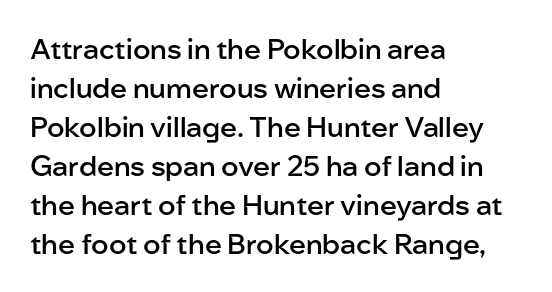
{"serif": "no", "italic": "no", "bold": "semi", "weight": "semibold", "width": "normal", "stroke_contrast": "low", "x_height": "medium", "monospaced": "no", "underline": "no", "align": "left", "line_spacing": "normal", "line_spacing_ratio": 1.39, "letter_spacing": "normal", "letter_spacing_em": 0.0, "glyph_px": 28}
